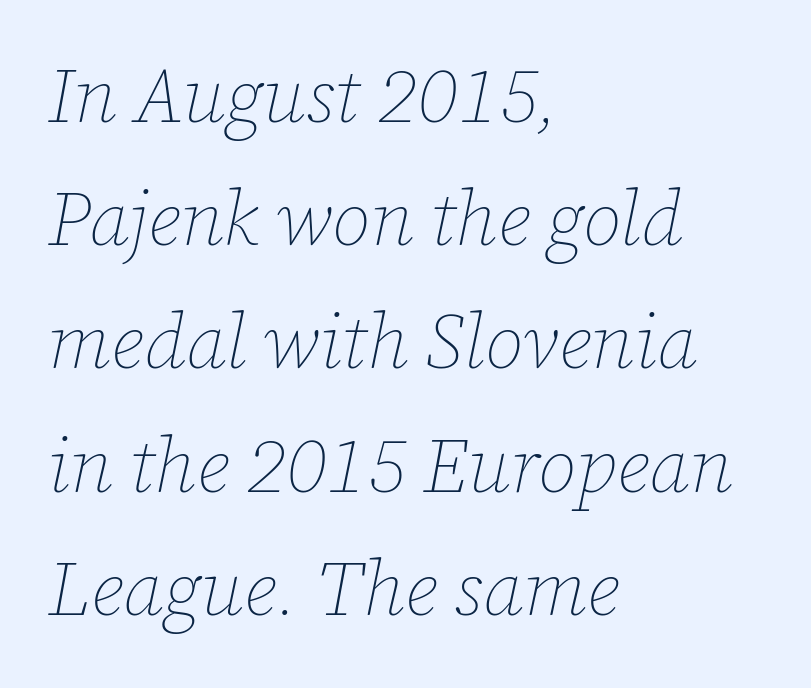
Each row of text sits above clean, open space. Weight class: somewhere from thin through regular. Interline gaps are of average width in this sample. The typesetter chose a ragged-right arrangement here. A typesetter would call this proportional, since set widths differ per character. Observe the ordinary spacing: letters are neighbours, not strangers.
